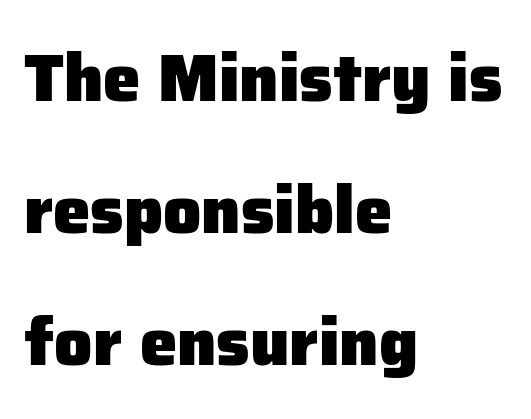
The image shows 67 px heavy sans-serif type, upright; set left-aligned, loose line spacing (1.97x), normal letter spacing, not underlined; low stroke contrast and a medium x-height.
